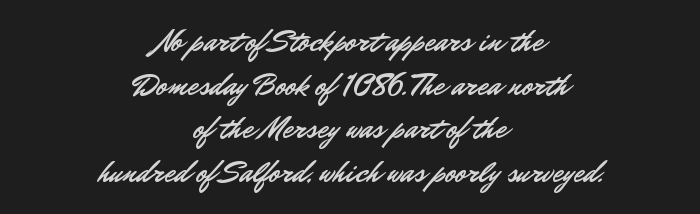
The image shows 31 px sans-serif type; set centered, normal line spacing (1.41x), normal letter spacing, not underlined; low stroke contrast and a small x-height.
